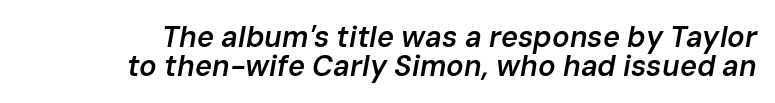
The image shows 29 px semibold type, italic (leaning right); set tight line spacing (0.99x), normal letter spacing, not underlined; low stroke contrast and a medium x-height.
